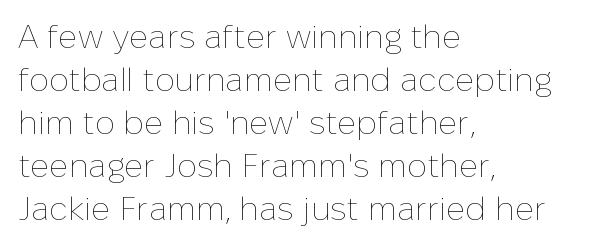
Stems and bowls with no extra thickness — not bold. The rows are spaced the way most documents space them. The face used here is proportionally spaced, like ordinary book or web type. The paragraph has a hard left edge and a soft right edge.
